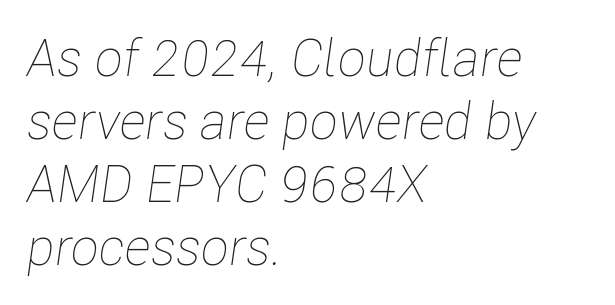
{"italic": "yes", "lean": "right", "slant_degrees": 8, "bold": "no", "weight": "thin", "width": "condensed", "stroke_contrast": "low", "x_height": "medium", "monospaced": "no", "underline": "no", "align": "left", "line_spacing_ratio": 1.21, "letter_spacing": "normal", "letter_spacing_em": 0.0, "glyph_px": 52}
